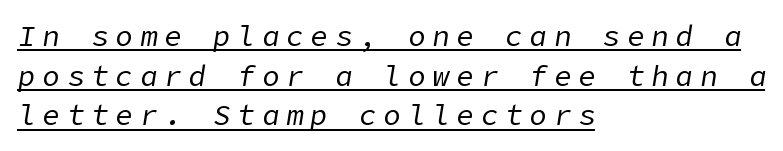
The image shows 29 px regular-weight type, italic (leaning right); set left-aligned, normal line spacing (1.37x), unusually wide letter spacing (+0.24 em), underlined; low stroke contrast and a medium x-height.
